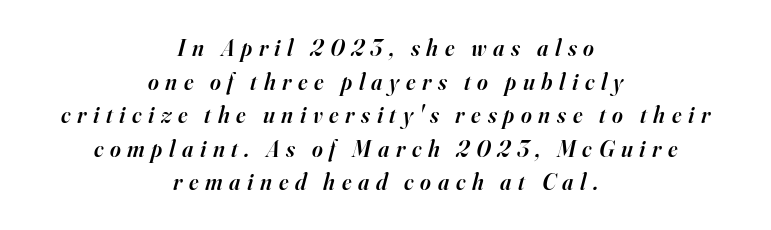
Q: Is the text bold? A: Semi-bold.
Q: Is the text italic (slanted)? A: Yes, it leans right by about 16 degrees.
Q: Is the text underlined? A: No.
Q: How is the paragraph aligned? A: Centered.
Q: Is the spacing between letters normal or unusually wide? A: Unusually wide.
Q: Is the spacing between lines tight, normal or loose? A: Normal.
